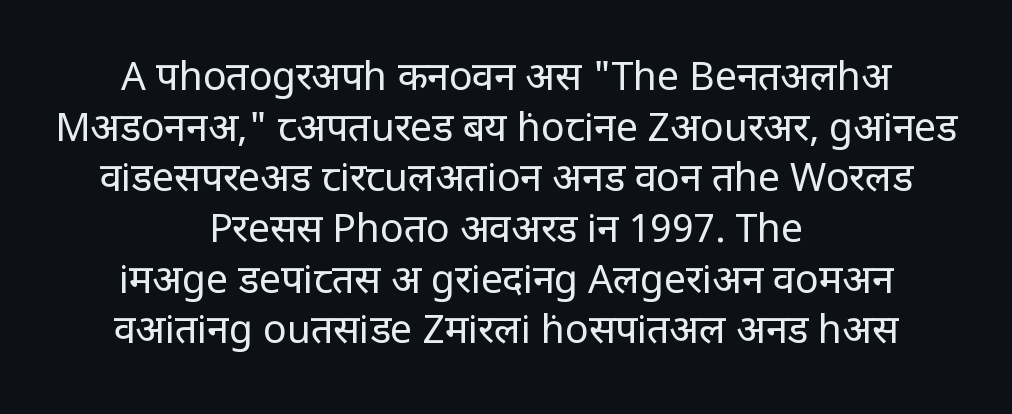
The image shows 39 px regular-weight, condensed sans-serif type, upright; set centered, normal line spacing (1.3x), normal letter spacing, not underlined; low stroke contrast and a large x-height.
